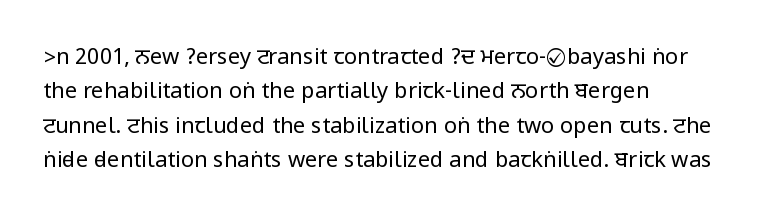
The image shows 22 px text type, upright; set left-aligned, normal line spacing (1.56x), normal letter spacing, not underlined.
